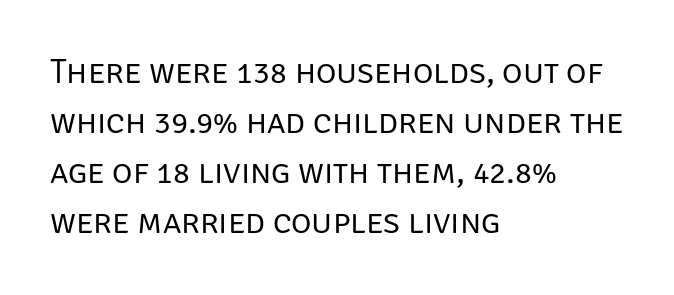
The image shows 35 px regular-weight sans-serif type, upright; set left-aligned, normal line spacing (1.43x), normal letter spacing, not underlined; low stroke contrast and a large x-height.
